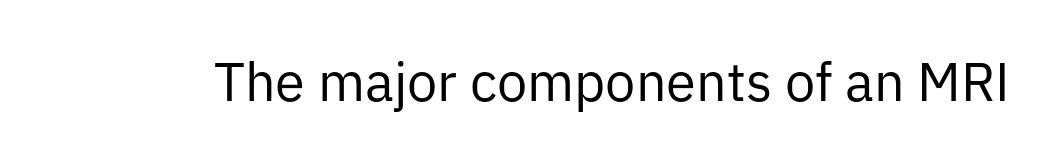
I'd call this a sans setting — the letters go barefoot. You could not count columns in this text — the font is proportionally spaced. No italicization has been applied; the sample stays upright. Is the stroke heavy? The answer is a plain regular-or-lighter.
